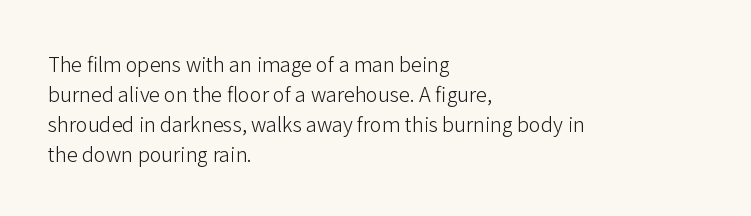
The image shows 20 px text type, upright; set left-aligned, normal line spacing (1.5x), normal letter spacing, not underlined.
